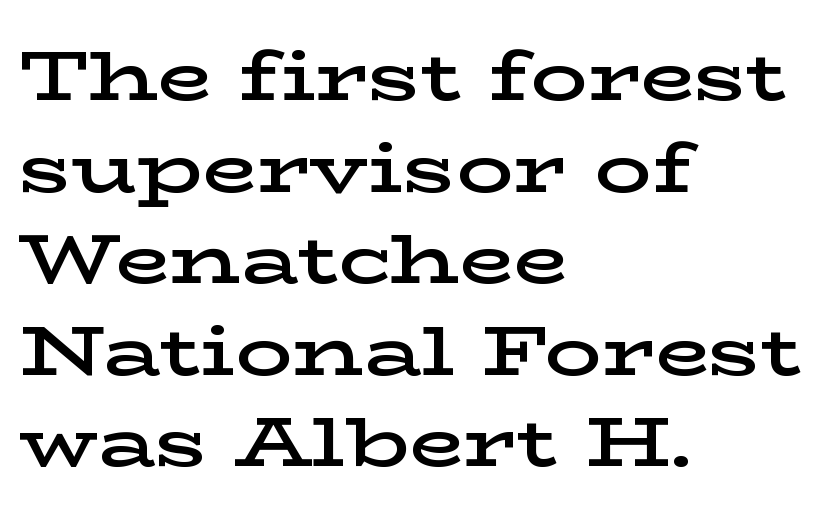
{"serif": "yes", "italic": "no", "bold": "semi", "weight": "semibold", "width": "wide", "stroke_contrast": "low", "x_height": "medium", "monospaced": "no", "underline": "no", "align": "left", "line_spacing": "normal", "line_spacing_ratio": 1.29, "letter_spacing": "normal", "letter_spacing_em": 0.0, "glyph_px": 71}
